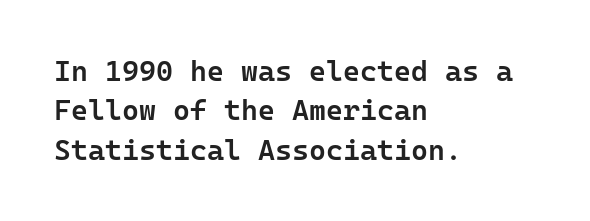
{"serif": "no", "italic": "no", "bold": "semi", "weight": "semibold", "width": "normal", "stroke_contrast": "low", "x_height": "medium", "monospaced": "yes", "underline": "no", "align": "left", "line_spacing": "normal", "line_spacing_ratio": 1.36, "letter_spacing": "normal", "letter_spacing_em": 0.0, "glyph_px": 29}
